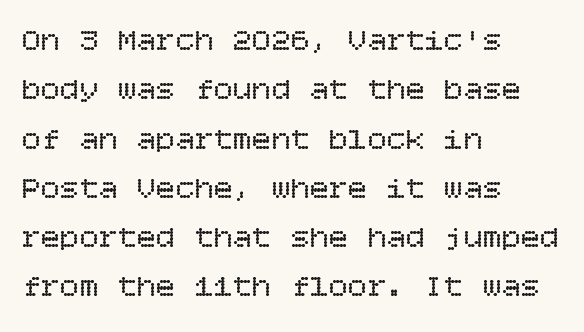
Q: Is the text bold? A: No.
Q: Is the text italic (slanted)? A: No, it is upright.
Q: Is the text underlined? A: No.
Q: How is the paragraph aligned? A: Left-aligned.
Q: Is the spacing between letters normal or unusually wide? A: Normal.
Q: Is the spacing between lines tight, normal or loose? A: Normal.
Q: Width (condensed, normal, or wide)? A: Normal.
Q: Stroke contrast? A: Low.
Q: x-height? A: Large.
